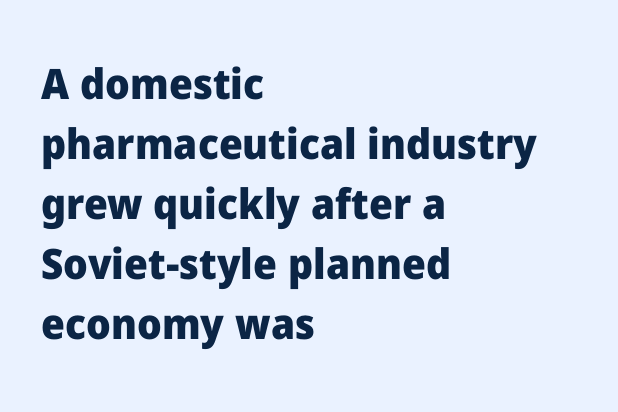
Q: Is the text bold? A: Yes.
Q: Is the text italic (slanted)? A: No, it is upright.
Q: Is the typeface a serif or a sans-serif typeface? A: Sans-serif.
Q: Is the text underlined? A: No.
Q: How is the paragraph aligned? A: Left-aligned.
Q: Is the spacing between letters normal or unusually wide? A: Normal.
Q: Is the spacing between lines tight, normal or loose? A: Normal.
Q: Width (condensed, normal, or wide)? A: Normal.
Q: Stroke contrast? A: Low.
Q: x-height? A: Medium.
Q: Monospaced? A: No.
